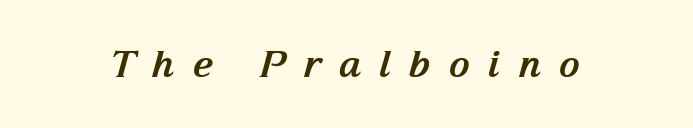
The image shows 37 px bold serif type, italic (leaning right); set unusually wide letter spacing (+0.47 em), not underlined; medium stroke contrast and a medium x-height.
